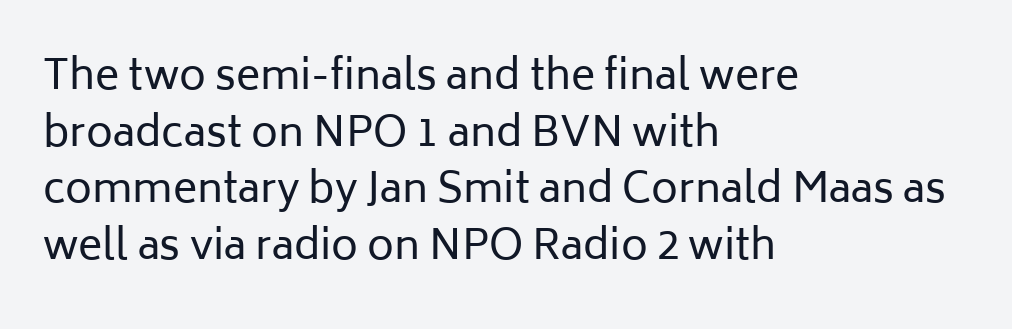
Q: Is the text bold? A: No.
Q: Is the text italic (slanted)? A: No, it is upright.
Q: Is the typeface a serif or a sans-serif typeface? A: Sans-serif.
Q: Is the text underlined? A: No.
Q: How is the paragraph aligned? A: Left-aligned.
Q: Is the spacing between letters normal or unusually wide? A: Normal.
Q: Is the spacing between lines tight, normal or loose? A: Normal.
Q: Width (condensed, normal, or wide)? A: Normal.
Q: Stroke contrast? A: Low.
Q: x-height? A: Medium.
Q: Monospaced? A: No.
